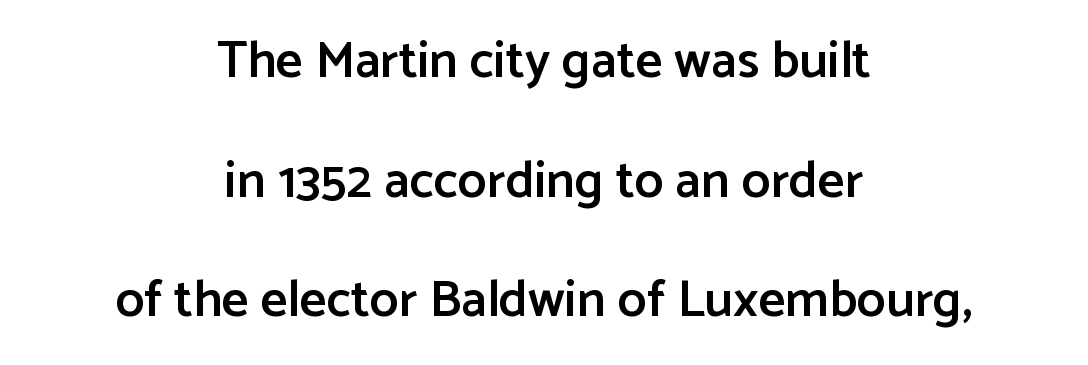
{"serif": "no", "italic": "no", "bold": "semi", "weight": "semibold", "width": "normal", "stroke_contrast": "low", "x_height": "medium", "monospaced": "no", "underline": "no", "align": "center", "line_spacing": "loose", "line_spacing_ratio": 2.3, "letter_spacing": "normal", "letter_spacing_em": 0.0, "glyph_px": 52}
